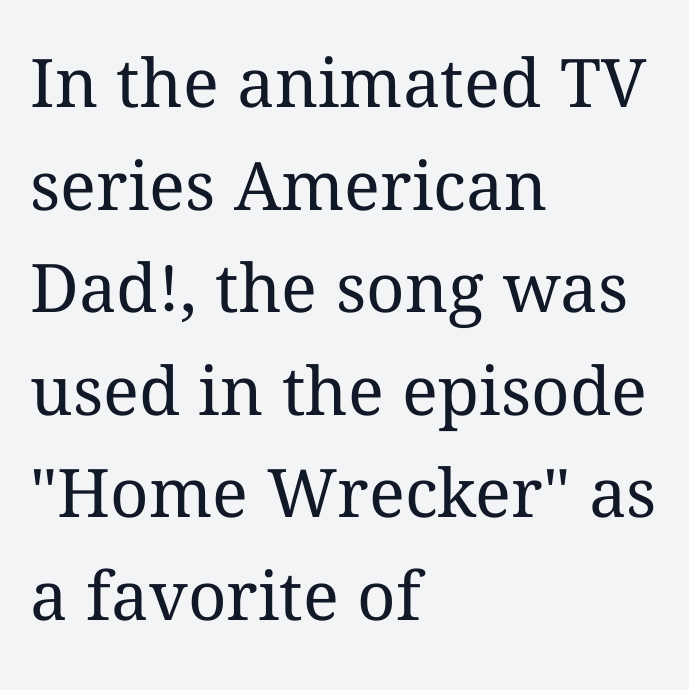
Q: Is the text bold? A: No.
Q: Is the text italic (slanted)? A: No, it is upright.
Q: Is the text underlined? A: No.
Q: How is the paragraph aligned? A: Left-aligned.
Q: Is the spacing between letters normal or unusually wide? A: Normal.
Q: Is the spacing between lines tight, normal or loose? A: Normal.
Q: Width (condensed, normal, or wide)? A: Normal.
Q: Stroke contrast? A: Medium.
Q: x-height? A: Medium.
Q: Monospaced? A: No.
